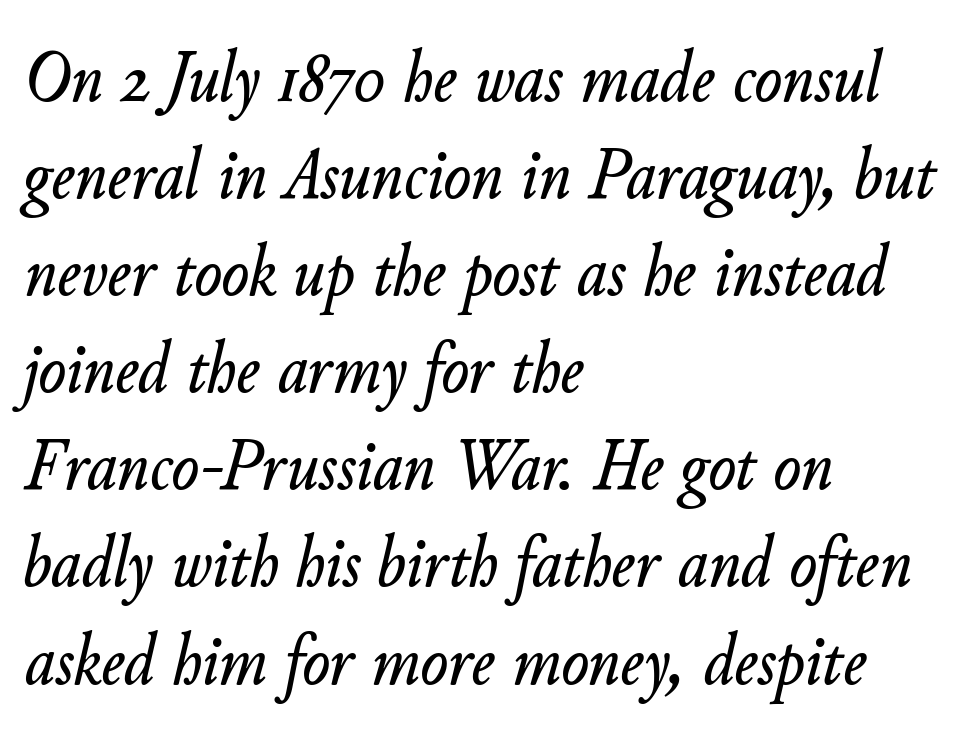
{"italic": "yes", "lean": "right", "slant_degrees": 11, "width": "normal", "stroke_contrast": "low", "x_height": "small", "monospaced": "no", "underline": "no", "align": "left", "line_spacing": "normal", "line_spacing_ratio": 1.33, "letter_spacing": "normal", "letter_spacing_em": 0.0, "glyph_px": 73}
